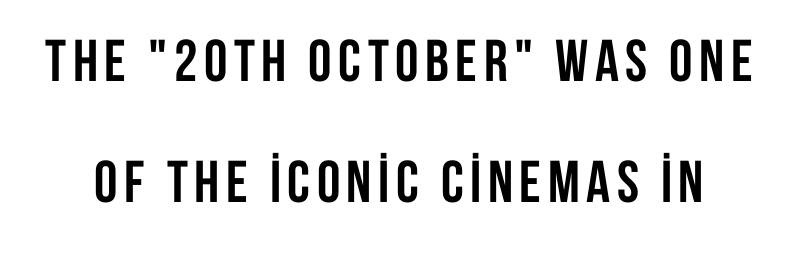
Q: Is the text bold? A: Yes.
Q: Is the text italic (slanted)? A: No, it is upright.
Q: Is the typeface a serif or a sans-serif typeface? A: Sans-serif.
Q: Is the text underlined? A: No.
Q: Is the spacing between lines tight, normal or loose? A: Loose.
Q: Width (condensed, normal, or wide)? A: Condensed.
Q: Stroke contrast? A: Low.
Q: x-height? A: Large.
Q: Monospaced? A: No.
